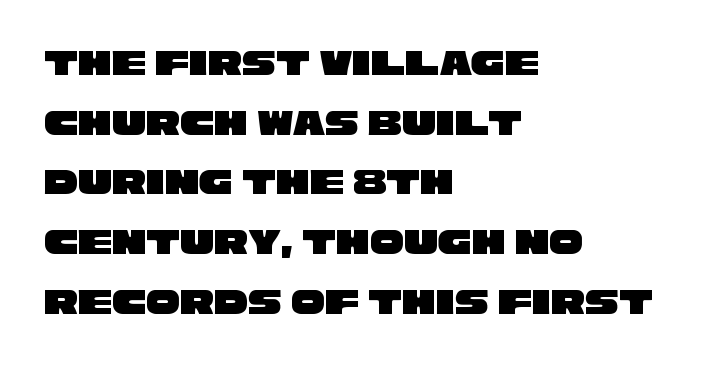
Q: Is the typeface a serif or a sans-serif typeface? A: Sans-serif.
Q: Is the text underlined? A: No.
Q: How is the paragraph aligned? A: Left-aligned.
Q: Is the spacing between letters normal or unusually wide? A: Normal.
Q: Is the spacing between lines tight, normal or loose? A: Normal.
Q: Width (condensed, normal, or wide)? A: Wide.
Q: Stroke contrast? A: Low.
Q: x-height? A: Large.
Q: Monospaced? A: No.
